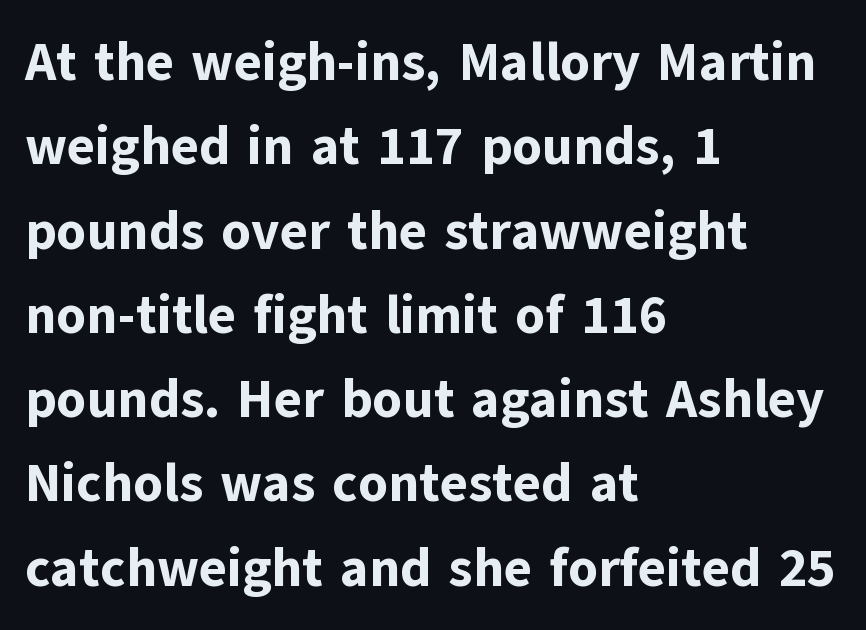
The image shows 53 px bold sans-serif type, upright; set left-aligned, normal line spacing (1.59x), normal letter spacing, not underlined; low stroke contrast and a medium x-height.
